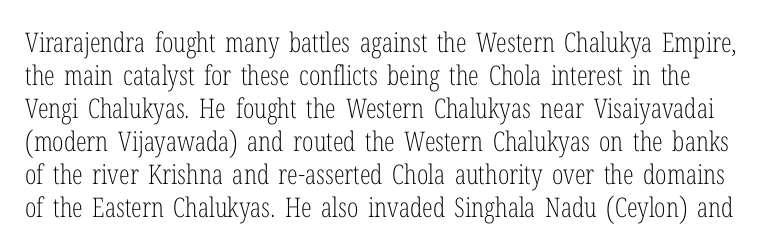
The image shows 27 px text type, upright; set line spacing 1.22x, normal letter spacing, not underlined.
